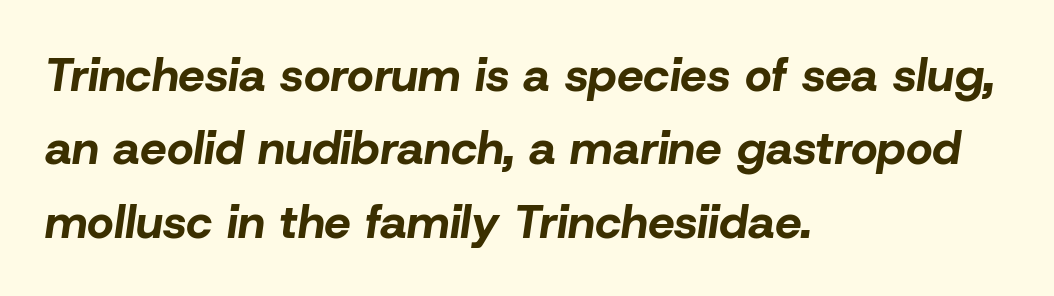
{"italic": "yes", "lean": "right", "slant_degrees": 8, "bold": "yes", "weight": "bold", "width": "normal", "stroke_contrast": "low", "x_height": "medium", "monospaced": "no", "underline": "no", "align": "left", "line_spacing": "normal", "line_spacing_ratio": 1.56, "letter_spacing": "normal", "letter_spacing_em": 0.0, "glyph_px": 47}
